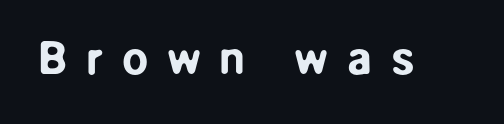
The image shows 47 px sans-serif type, upright; set unusually wide letter spacing (+0.39 em), not underlined; low stroke contrast and a medium x-height.
